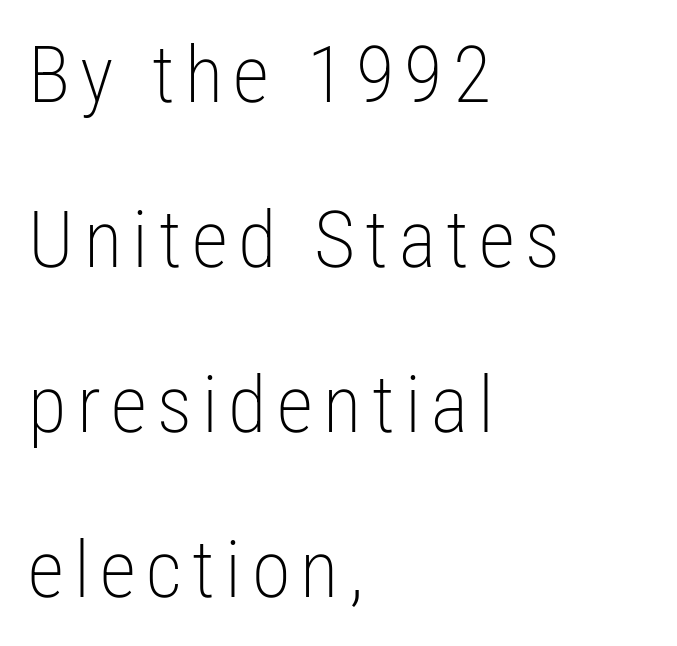
Q: Is the text bold? A: No.
Q: Is the text italic (slanted)? A: No, it is upright.
Q: Is the typeface a serif or a sans-serif typeface? A: Sans-serif.
Q: Is the text underlined? A: No.
Q: How is the paragraph aligned? A: Left-aligned.
Q: Is the spacing between lines tight, normal or loose? A: Loose.
Q: Width (condensed, normal, or wide)? A: Condensed.
Q: Stroke contrast? A: Low.
Q: x-height? A: Medium.
Q: Monospaced? A: No.
